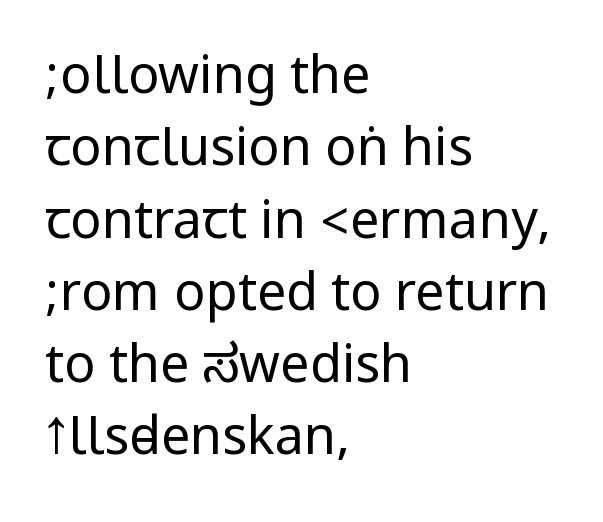
The strokes are not fattened; the text isn't bold. Each word holds together tightly as a unit, with standard inter-letter gaps. Upright lettering throughout. Normally led — the rows are evenly, conventionally spaced. A typesetter would label this face a sans.
